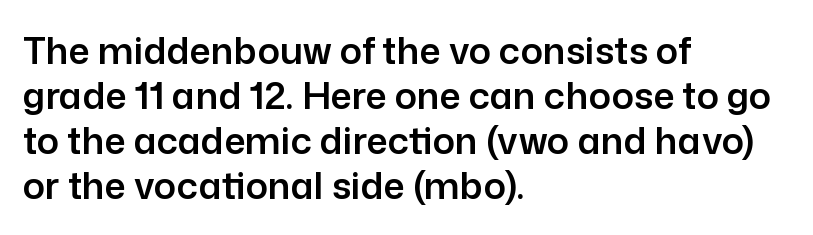
The image shows 37 px sans-serif type, upright; set left-aligned, line spacing 1.22x, normal letter spacing, not underlined; low stroke contrast and a medium x-height.
